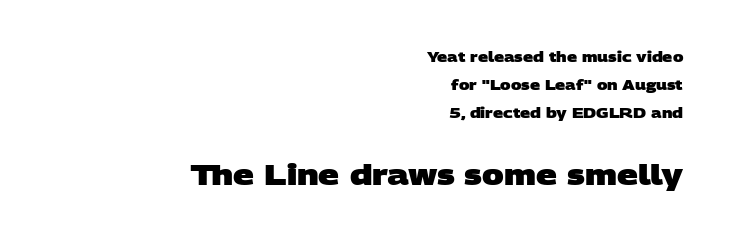
Q: Is the text bold? A: Yes.
Q: Is the typeface a serif or a sans-serif typeface? A: Sans-serif.
Q: Is the text underlined? A: No.
Q: How is the paragraph aligned? A: Right-aligned.
Q: Is the spacing between letters normal or unusually wide? A: Normal.
Q: Is the spacing between lines tight, normal or loose? A: Loose.
Q: Which block of text is set in a larger size, the first (top) or the second (bottom)? A: The second (bottom) one.
Q: Width (condensed, normal, or wide)? A: Wide.
Q: Stroke contrast? A: Low.
Q: x-height? A: Large.
Q: Monospaced? A: No.
